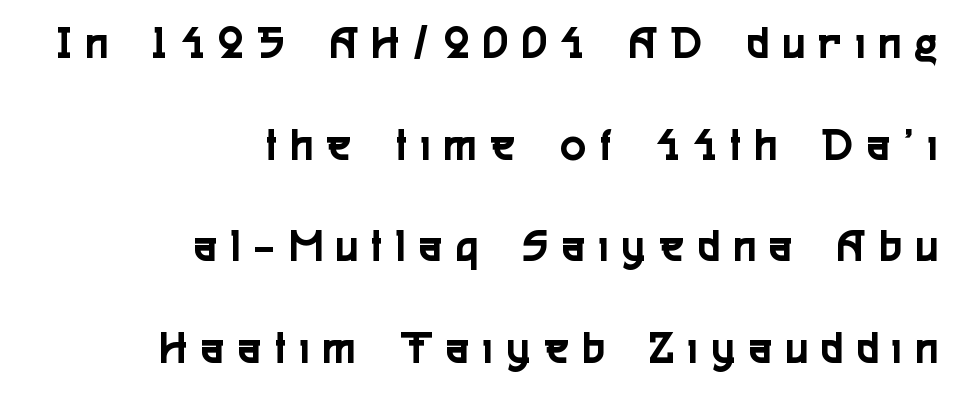
Q: Is the text italic (slanted)? A: No, it is upright.
Q: Is the typeface a serif or a sans-serif typeface? A: Sans-serif.
Q: Is the text underlined? A: No.
Q: How is the paragraph aligned? A: Right-aligned.
Q: Is the spacing between letters normal or unusually wide? A: Unusually wide.
Q: Is the spacing between lines tight, normal or loose? A: Loose.
Q: Width (condensed, normal, or wide)? A: Condensed.
Q: x-height? A: Medium.
Q: Monospaced? A: No.
